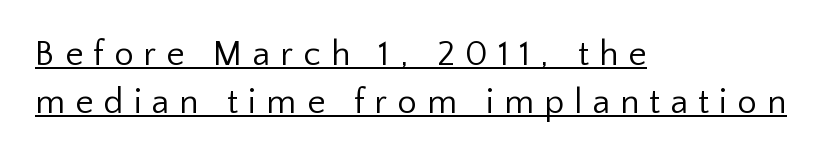
Unbolded letterforms with no extra heft. Does extra space separate the letters? Yes, quite a lot of it. Proportional: the letters do not fall into vertical columns. The text was rendered using a sans face with plain stroke endings. The compositor pushed each line to the left boundary. Does the lettering tilt? It doesn't — this is upright.
